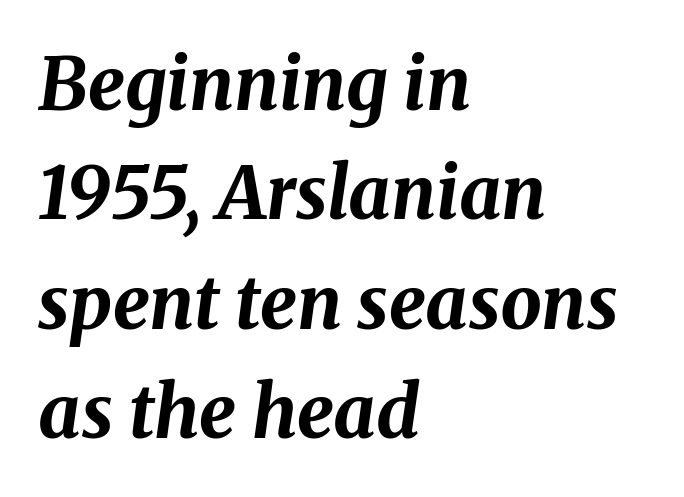
Character widths vary here, with narrow letters taking less room than wide ones. Regular leading. Visually the block forms a straight wall on the left and a jagged coastline on the right. The space beneath each line is pristine and unruled. In terms of letterspacing, this is plain default setting. Look at the stroke-to-counter ratio: heavy, a bold.
